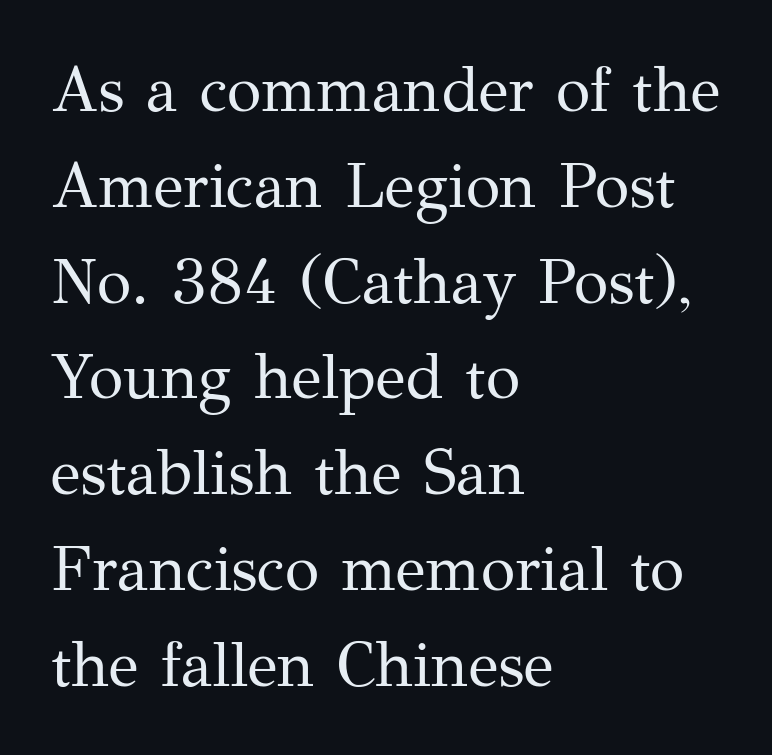
Q: Is the text bold? A: No.
Q: Is the text italic (slanted)? A: No, it is upright.
Q: Is the typeface a serif or a sans-serif typeface? A: Serif.
Q: Is the text underlined? A: No.
Q: How is the paragraph aligned? A: Left-aligned.
Q: Is the spacing between letters normal or unusually wide? A: Normal.
Q: Is the spacing between lines tight, normal or loose? A: Normal.
Q: Width (condensed, normal, or wide)? A: Normal.
Q: Stroke contrast? A: Medium.
Q: x-height? A: Medium.
Q: Monospaced? A: No.
